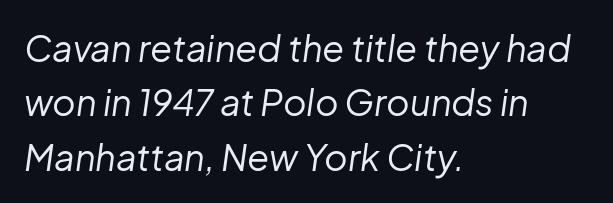
{"italic": "yes", "lean": "right", "slant_degrees": 8, "bold": "no", "weight": "regular", "width": "normal", "stroke_contrast": "low", "x_height": "medium", "monospaced": "no", "underline": "no", "align": "left", "line_spacing": "normal", "line_spacing_ratio": 1.51, "letter_spacing": "normal", "letter_spacing_em": 0.0, "glyph_px": 36}
